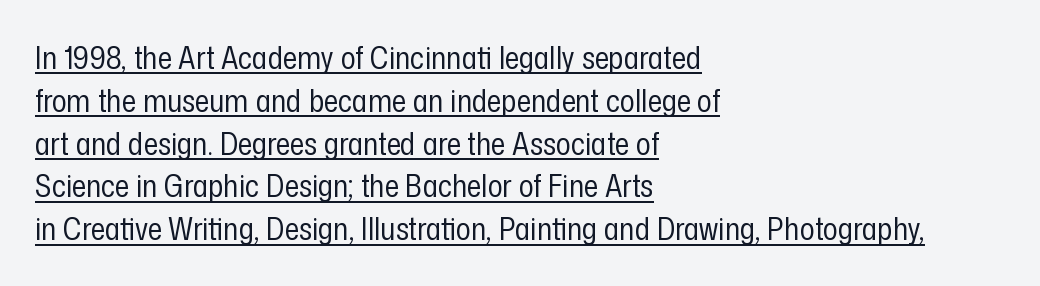
Letters have the restrained weight of plain body copy at most. Reading down the column, the eye jumps a familiar distance to each next line. Students, observe the line beneath the letters — that is underlining. Proportional: the letters do not fall into vertical columns. Layout note: lines flush left.
